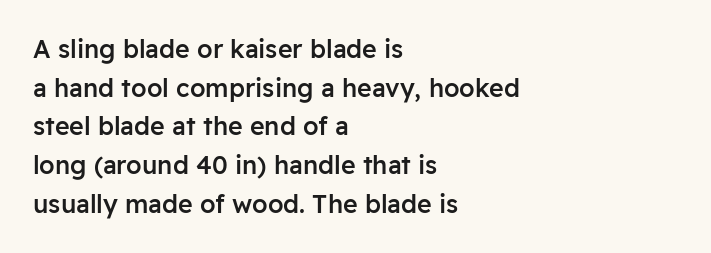
The image shows 25 px text type, upright; set left-aligned, normal line spacing (1.55x), normal letter spacing, not underlined.
